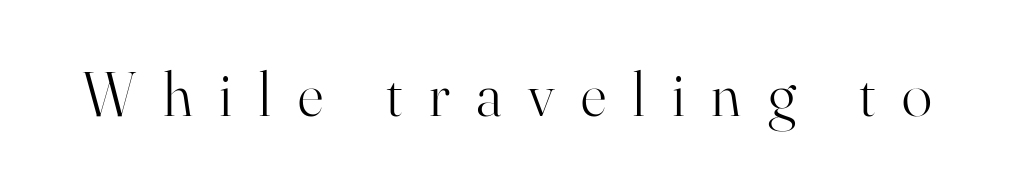
Q: Is the text bold? A: No.
Q: Is the text italic (slanted)? A: No, it is upright.
Q: Is the typeface a serif or a sans-serif typeface? A: Serif.
Q: Is the text underlined? A: No.
Q: Is the spacing between letters normal or unusually wide? A: Unusually wide.
Q: Width (condensed, normal, or wide)? A: Normal.
Q: Stroke contrast? A: High.
Q: x-height? A: Small.
Q: Monospaced? A: No.
